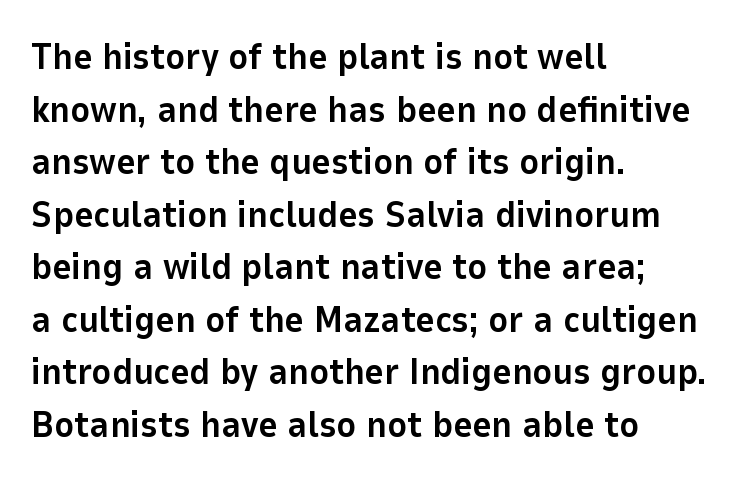
{"serif": "no", "italic": "no", "bold": "yes", "weight": "bold", "width": "normal", "stroke_contrast": "low", "x_height": "medium", "monospaced": "no", "underline": "no", "align": "left", "line_spacing": "normal", "line_spacing_ratio": 1.42, "letter_spacing": "normal", "letter_spacing_em": 0.0, "glyph_px": 37}
